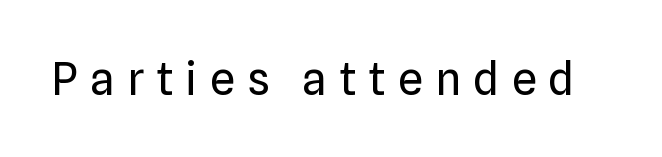
The image shows 45 px regular-weight sans-serif type, upright; set unusually wide letter spacing (+0.27 em), not underlined; low stroke contrast and a medium x-height.
